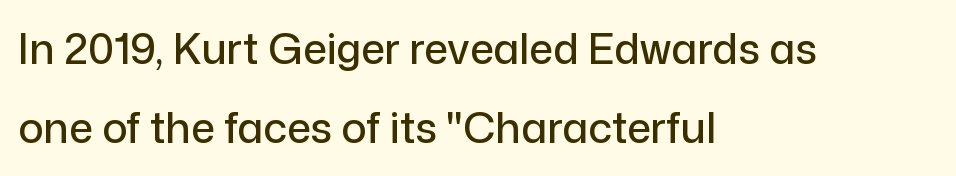
Tracking here is standard; glyphs follow each other at the usual distance. Notice how the passage keeps a crisp vertical edge on the left only. A typesetter would mark this as roman, not italic. Think of a printed novel: that variable character pitch is what you see here. Any mark beneath the type? The region is blank. In terms of letterform style, serifs are entirely absent.
